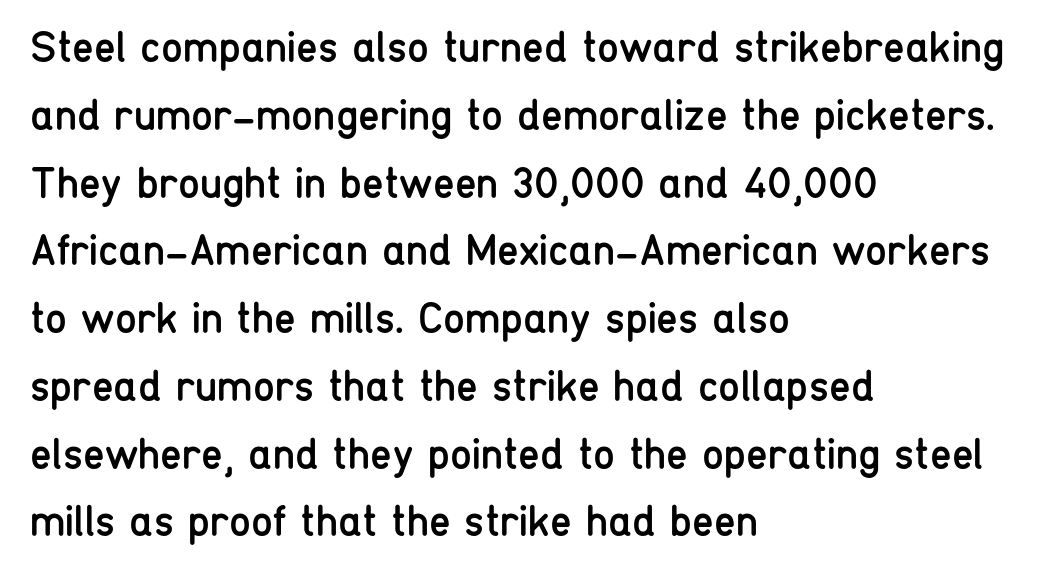
The image shows 44 px regular-weight, condensed sans-serif type, upright; set left-aligned, normal line spacing (1.54x), normal letter spacing, not underlined; low stroke contrast and a medium x-height.
